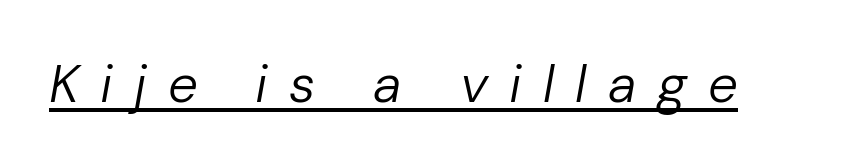
Looking at the ascenders, they clearly lean. Think of a printed novel: that variable character pitch is what you see here. In terms of letterspacing, this is a distinctly airy, spread setting. The passage shown is not bold in any degree.
